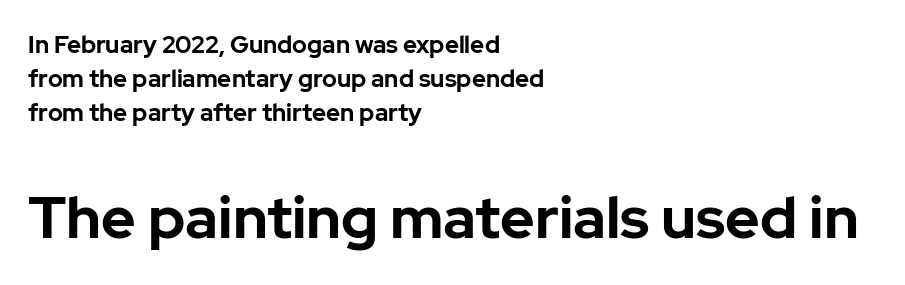
Letter spacing: default. The type family on display is of the sans-serif kind. Caption: multi-line text, flush left, ragged right. A roman cut, with each character standing at attention. Here the designer chose a conventional face with non-uniform glyph widths. The strokes are fattened all the way to bold.
